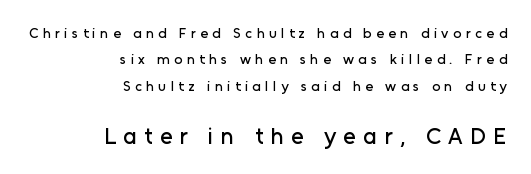
Q: Is the text italic (slanted)? A: No, it is upright.
Q: Is the text underlined? A: No.
Q: How is the paragraph aligned? A: Right-aligned.
Q: Is the spacing between letters normal or unusually wide? A: Unusually wide.
Q: Which block of text is set in a larger size, the first (top) or the second (bottom)? A: The second (bottom) one.
